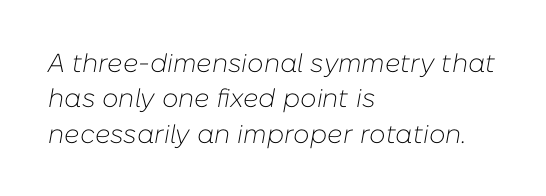
Rows of type keep a routine distance in the vertical direction. Reading down the block, your eye returns to a fixed left position each line. You can tell it's italic because the verticals aren't actually vertical. Underlining? Definitely not there. The face used here is rendered with its standard letterfit.
